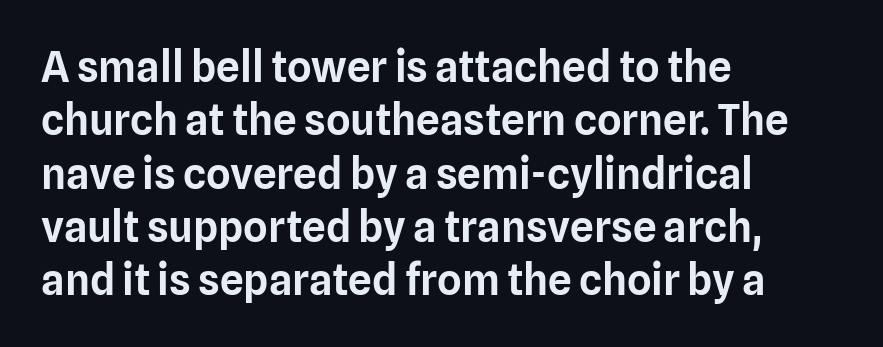
{"serif": "no", "italic": "no", "width": "normal", "stroke_contrast": "low", "x_height": "medium", "monospaced": "no", "underline": "no", "align": "left", "line_spacing": "normal", "line_spacing_ratio": 1.27, "letter_spacing": "normal", "letter_spacing_em": 0.0, "glyph_px": 42}
